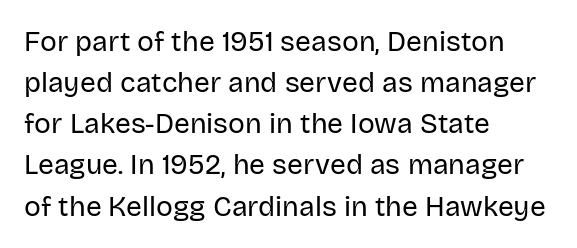
{"serif": "no", "italic": "no", "bold": "no", "weight": "regular", "width": "normal", "stroke_contrast": "low", "x_height": "large", "monospaced": "no", "underline": "no", "align": "left", "line_spacing": "normal", "line_spacing_ratio": 1.47, "letter_spacing": "normal", "letter_spacing_em": 0.0, "glyph_px": 28}
